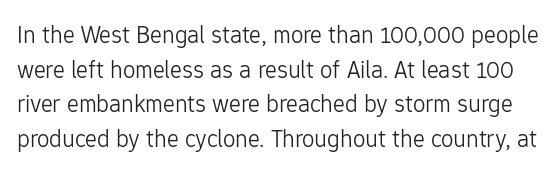
{"italic": "no", "bold": "no", "underline": "no", "line_spacing": "normal", "line_spacing_ratio": 1.39, "letter_spacing": "normal", "letter_spacing_em": 0.0, "glyph_px": 25}
